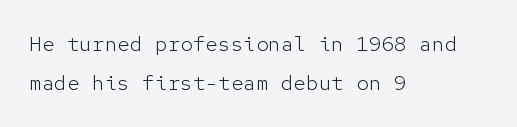
Q: Is the text bold? A: No.
Q: Is the text italic (slanted)? A: No, it is upright.
Q: Is the text underlined? A: No.
Q: How is the paragraph aligned? A: Left-aligned.
Q: Is the spacing between letters normal or unusually wide? A: Normal.
